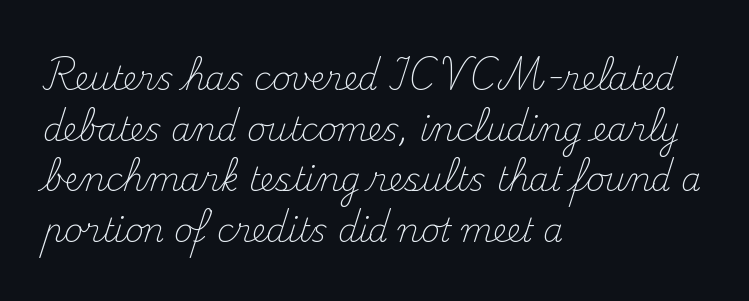
{"serif": "yes", "bold": "no", "weight": "light", "width": "normal", "stroke_contrast": "medium", "x_height": "small", "monospaced": "no", "underline": "no", "align": "left", "line_spacing": "normal", "line_spacing_ratio": 1.58, "letter_spacing": "normal", "letter_spacing_em": 0.0, "glyph_px": 32}
